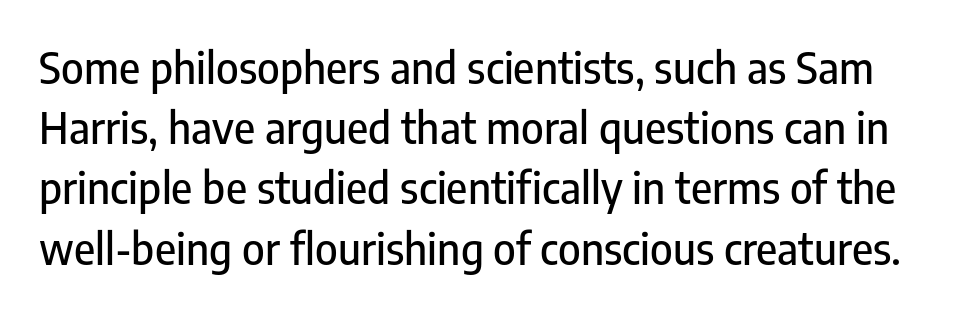
Q: Is the text italic (slanted)? A: No, it is upright.
Q: Is the typeface a serif or a sans-serif typeface? A: Sans-serif.
Q: Is the text underlined? A: No.
Q: Is the spacing between letters normal or unusually wide? A: Normal.
Q: Is the spacing between lines tight, normal or loose? A: Normal.
Q: Width (condensed, normal, or wide)? A: Condensed.
Q: Stroke contrast? A: Low.
Q: x-height? A: Medium.
Q: Monospaced? A: No.
